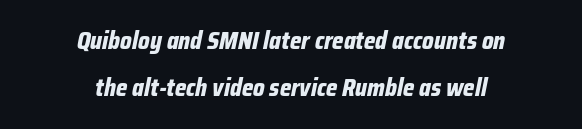
The image shows 24 px bold type, italic (leaning right); set centered, loose line spacing (1.97x), normal letter spacing, not underlined.
